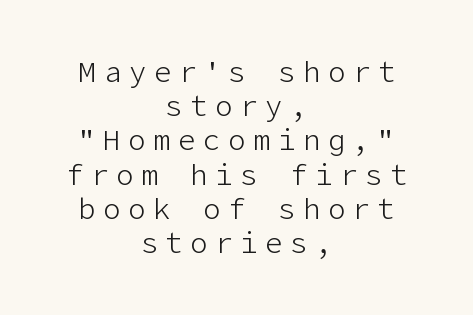
{"serif": "no", "italic": "no", "bold": "no", "weight": "light", "width": "normal", "stroke_contrast": "low", "x_height": "medium", "underline": "no", "align": "center", "line_spacing_ratio": 1.18, "letter_spacing": "wide", "letter_spacing_em": 0.26, "glyph_px": 29}
